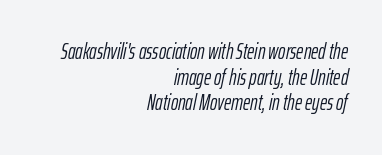
The image shows 22 px text type, italic (leaning right); set right-aligned, line spacing 1.16x, normal letter spacing, not underlined.
